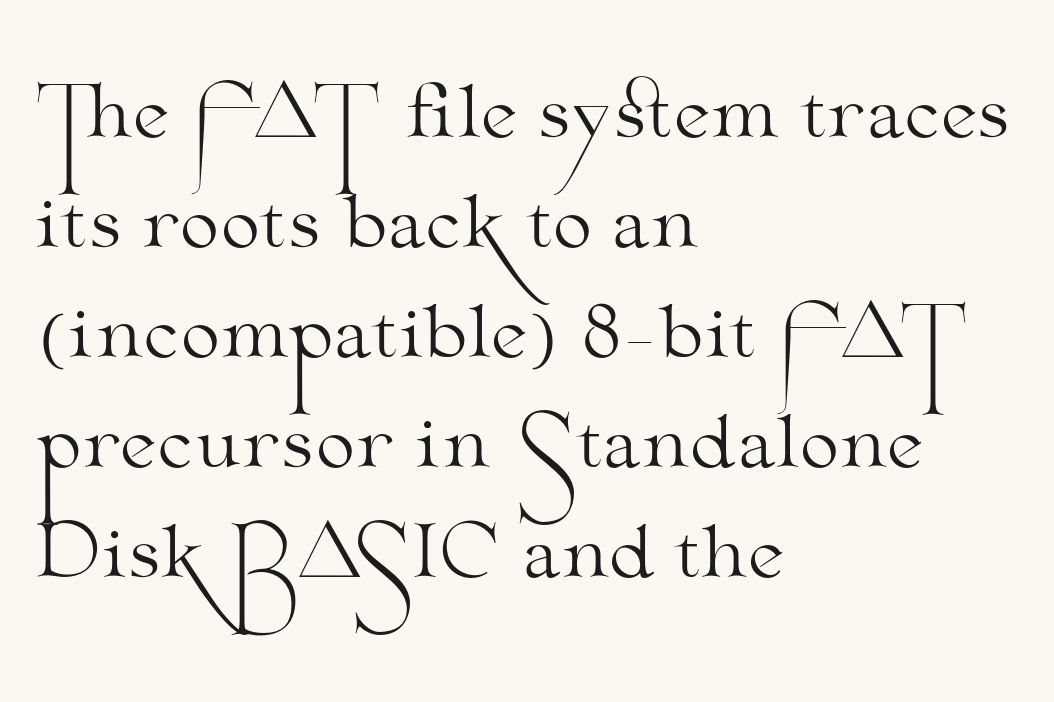
The image shows 71 px light, wide serif type, upright; set left-aligned, normal line spacing (1.55x), normal letter spacing, not underlined; medium stroke contrast and a small x-height.
